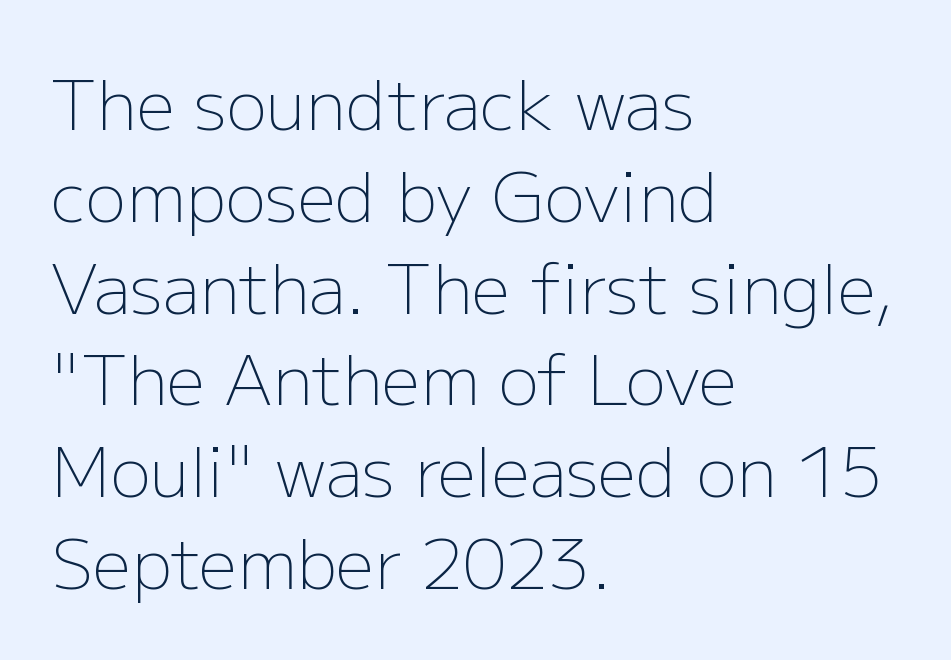
The image shows 68 px light sans-serif type, upright; set left-aligned, normal line spacing (1.35x), normal letter spacing, not underlined; low stroke contrast and a medium x-height.
